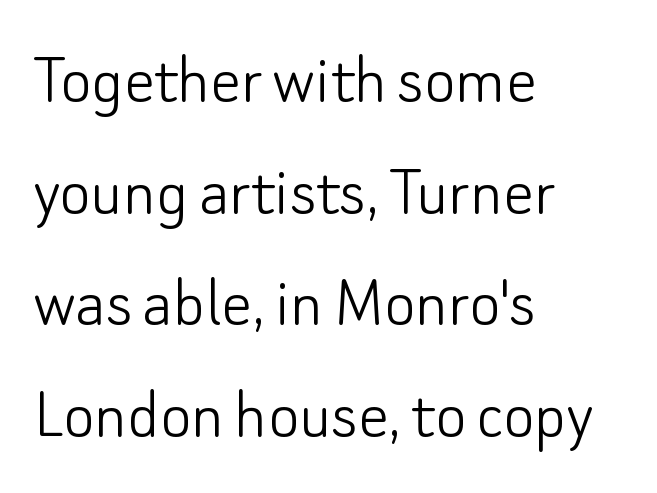
The image shows 75 px light sans-serif type, upright; set left-aligned, normal line spacing (1.49x), normal letter spacing, not underlined; low stroke contrast and a small x-height.
